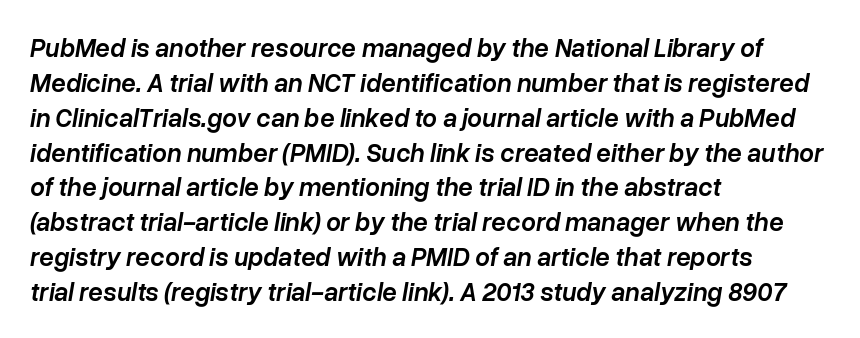
{"italic": "yes", "lean": "right", "slant_degrees": 10, "bold": "semi", "underline": "no", "align": "left", "line_spacing": "normal", "line_spacing_ratio": 1.34, "letter_spacing": "normal", "letter_spacing_em": 0.0, "glyph_px": 26}
